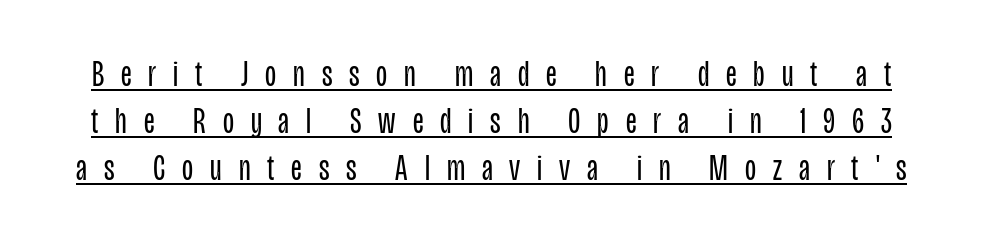
This rendering features underlined lettering. You can tell it's not italic because the verticals are truly vertical. Summary of vertical rhythm: regular, with standard interline spacing. Compared with typical body copy, the letter spacing here is much looser. Typographically, this falls in the sans-serif category.
